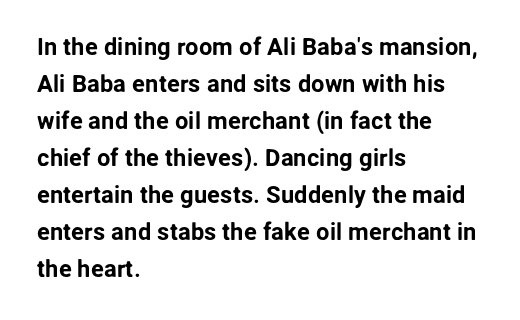
This is roman type, the default non-slanted kind. The lines in this sample share a left origin and differ only in where they stop. Glance below the letters and you will spot only blank space. The line-height multiplier appears to be the usual default. No extra tracking has been applied to these lines.
